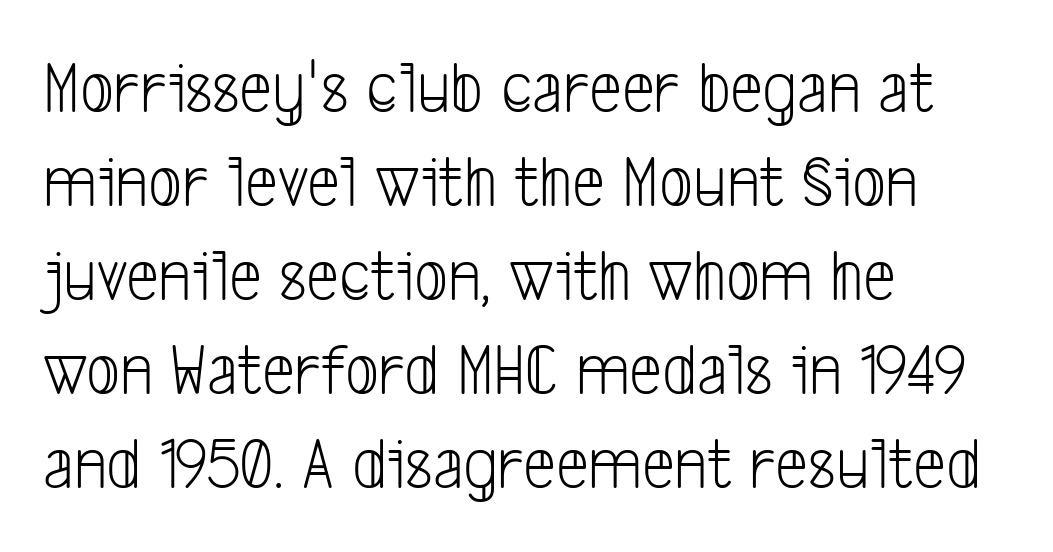
Q: Is the text bold? A: No.
Q: Is the typeface a serif or a sans-serif typeface? A: Sans-serif.
Q: Is the text underlined? A: No.
Q: How is the paragraph aligned? A: Left-aligned.
Q: Is the spacing between letters normal or unusually wide? A: Normal.
Q: Is the spacing between lines tight, normal or loose? A: Normal.
Q: Width (condensed, normal, or wide)? A: Condensed.
Q: Stroke contrast? A: Low.
Q: x-height? A: Medium.
Q: Monospaced? A: No.
